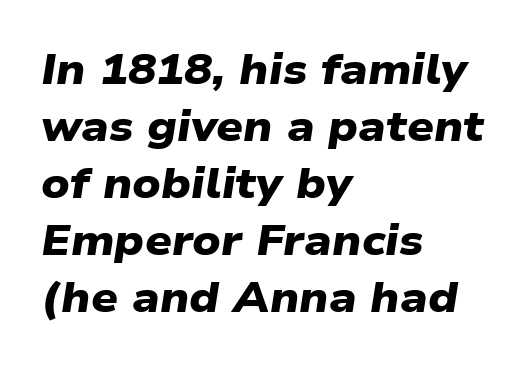
Varying glyph widths throughout — classic text-font behaviour. Students, observe: this is what conventionally led text looks like. Words appear dense and cohesive because spacing is normal. The words here are not underlined.
